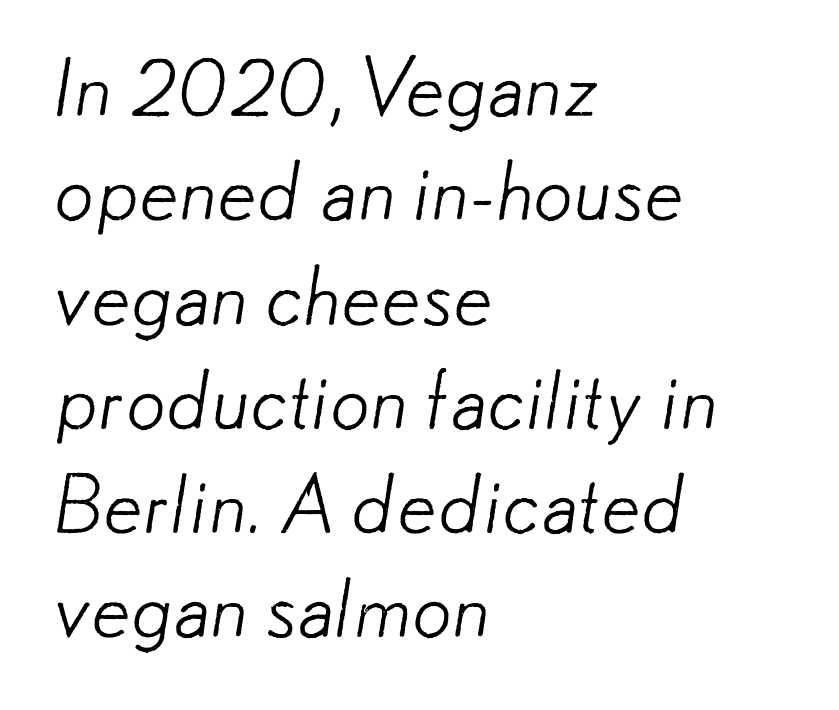
Q: Is the text bold? A: No.
Q: Is the typeface a serif or a sans-serif typeface? A: Sans-serif.
Q: Is the text underlined? A: No.
Q: How is the paragraph aligned? A: Left-aligned.
Q: Is the spacing between letters normal or unusually wide? A: Normal.
Q: Is the spacing between lines tight, normal or loose? A: Normal.
Q: Width (condensed, normal, or wide)? A: Normal.
Q: Stroke contrast? A: Low.
Q: x-height? A: Small.
Q: Monospaced? A: No.
